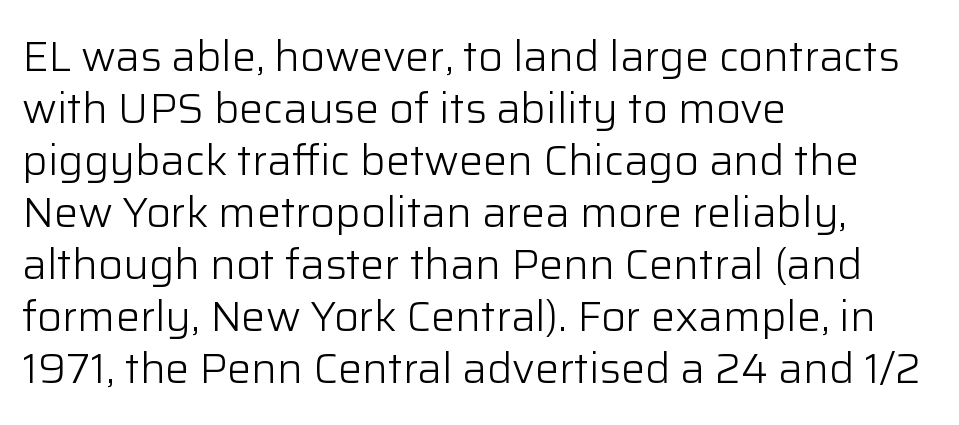
A typesetter would label this face a sans. Does extra space separate the letters? No, they use regular spacing. Casual observation: everything's shoved over to the left. Honestly, there is no underline to notice here at all.
